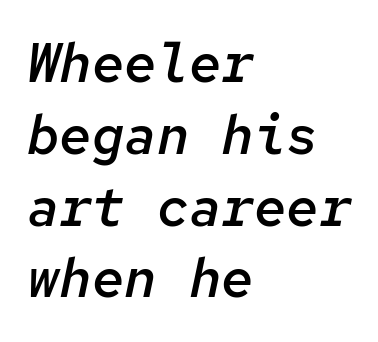
Q: Is the text bold? A: Semi-bold.
Q: Is the text italic (slanted)? A: Yes, it leans right by about 12 degrees.
Q: Is the text underlined? A: No.
Q: How is the paragraph aligned? A: Left-aligned.
Q: Is the spacing between letters normal or unusually wide? A: Normal.
Q: Is the spacing between lines tight, normal or loose? A: Normal.
Q: Width (condensed, normal, or wide)? A: Normal.
Q: Stroke contrast? A: Low.
Q: x-height? A: Medium.
Q: Monospaced? A: Yes.
